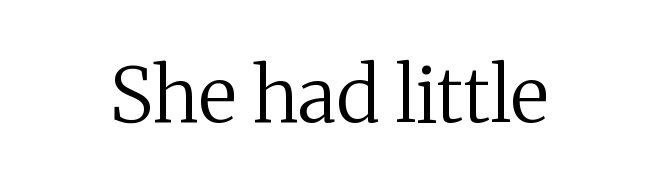
{"serif": "yes", "italic": "no", "bold": "no", "weight": "regular", "width": "normal", "stroke_contrast": "medium", "x_height": "medium", "monospaced": "no", "underline": "no", "letter_spacing": "normal", "letter_spacing_em": 0.0, "glyph_px": 76}
